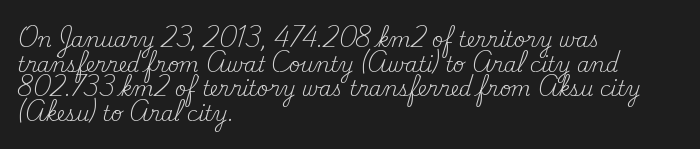
{"bold": "no", "underline": "no", "align": "left", "line_spacing_ratio": 1.23, "letter_spacing": "normal", "letter_spacing_em": 0.0, "glyph_px": 20}
